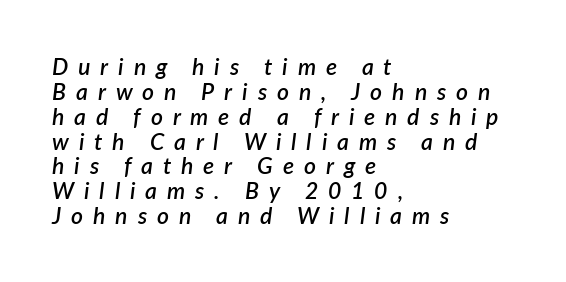
{"italic": "yes", "lean": "right", "slant_degrees": 7, "bold": "semi", "underline": "no", "align": "left", "line_spacing": "tight", "line_spacing_ratio": 1.08, "letter_spacing": "wide", "letter_spacing_em": 0.43, "glyph_px": 23}
